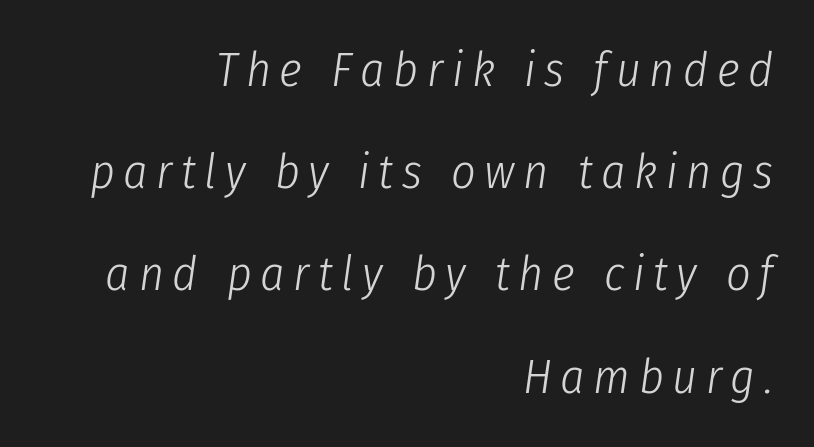
The image shows 48 px light, condensed type, italic (leaning right); set right-aligned, loose line spacing (2.13x), not underlined; low stroke contrast and a medium x-height.
